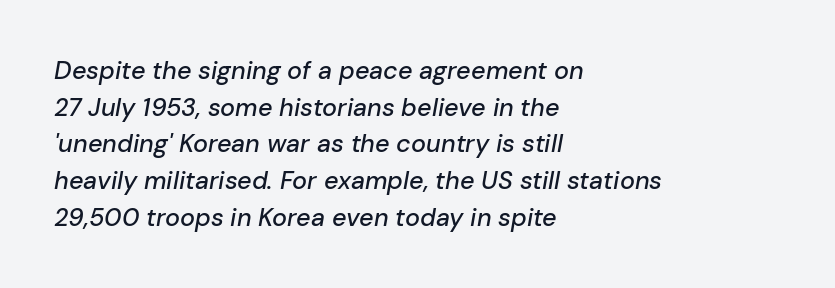
{"italic": "yes", "lean": "right", "slant_degrees": 10, "underline": "no", "align": "left", "line_spacing": "normal", "line_spacing_ratio": 1.47, "letter_spacing": "normal", "letter_spacing_em": 0.0, "glyph_px": 25}
